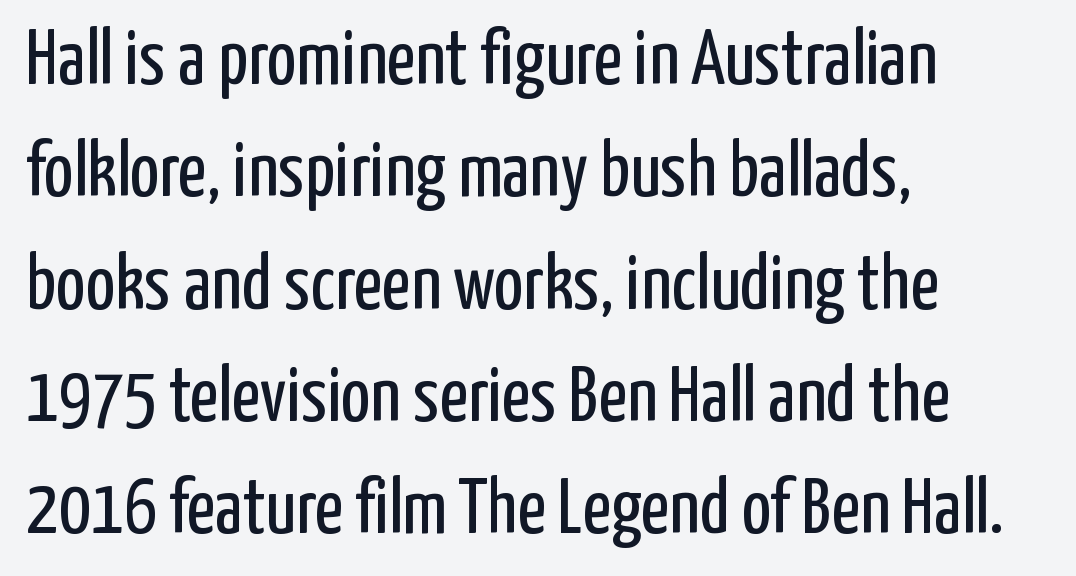
{"serif": "no", "italic": "no", "bold": "no", "weight": "regular", "width": "condensed", "stroke_contrast": "low", "x_height": "medium", "monospaced": "no", "underline": "no", "align": "left", "line_spacing": "normal", "line_spacing_ratio": 1.44, "letter_spacing": "normal", "letter_spacing_em": 0.0, "glyph_px": 78}
